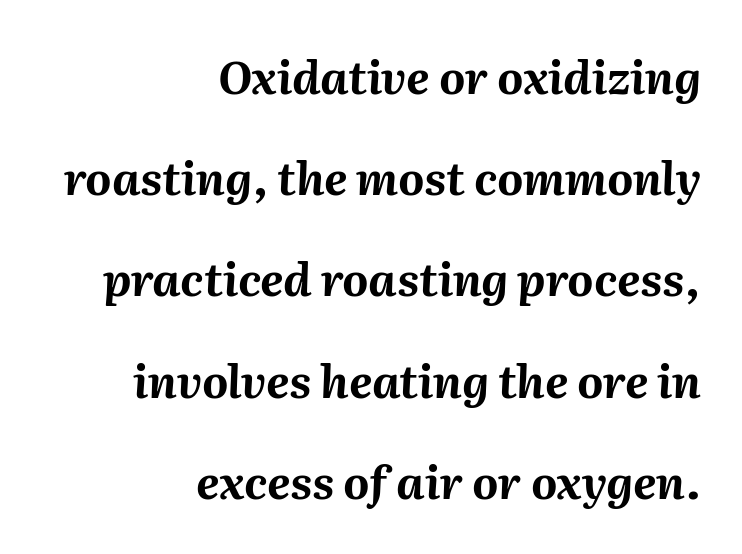
Q: Is the text bold? A: Yes.
Q: Is the text italic (slanted)? A: Yes, it leans right by about 2 degrees.
Q: Is the text underlined? A: No.
Q: How is the paragraph aligned? A: Right-aligned.
Q: Is the spacing between letters normal or unusually wide? A: Normal.
Q: Is the spacing between lines tight, normal or loose? A: Loose.
Q: Width (condensed, normal, or wide)? A: Normal.
Q: Stroke contrast? A: Medium.
Q: x-height? A: Medium.
Q: Monospaced? A: No.
